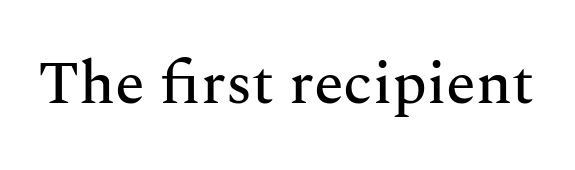
The image shows 61 px serif type, upright; set normal letter spacing, not underlined; medium stroke contrast and a medium x-height.
